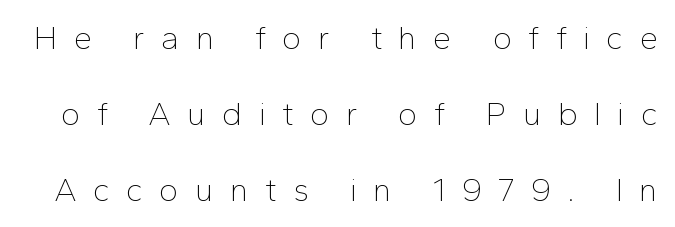
The image shows 33 px thin sans-serif type, upright; set loose line spacing (2.3x), unusually wide letter spacing (+0.49 em), not underlined; low stroke contrast and a medium x-height.
